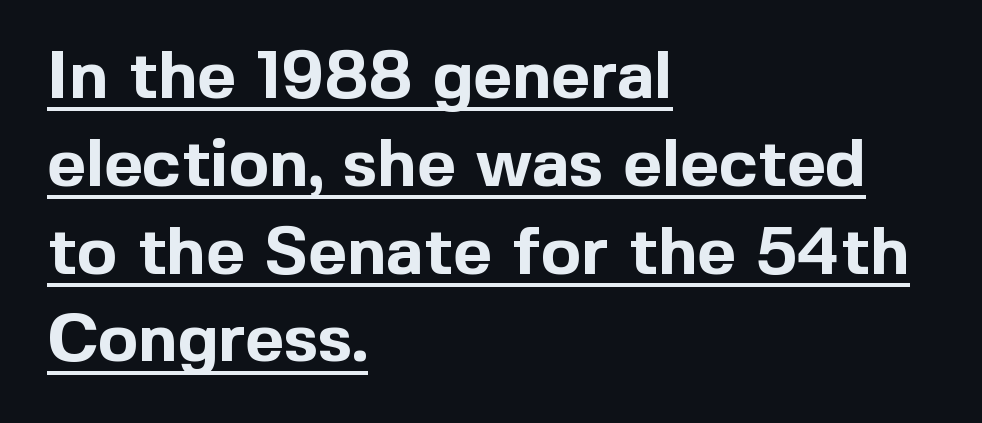
The image shows 67 px bold sans-serif type, upright; set left-aligned, normal line spacing (1.31x), normal letter spacing, underlined; a medium x-height.
